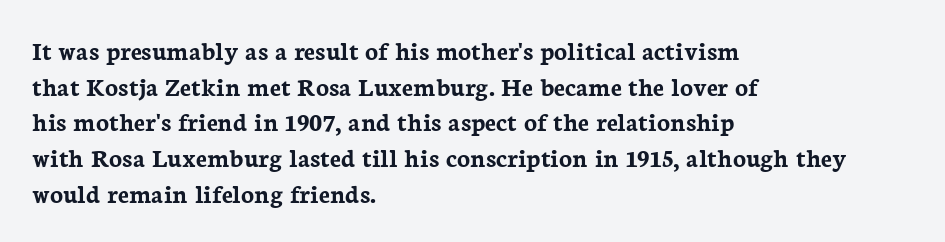
A typesetter would call this leading conventional body-copy spacing. Standard letterfit; no display-style spreading of the glyphs. The axis of the letterforms is exactly vertical. Typeset ragged right — the left edge is the straight one. Clear beneath every line of the passage. Each glyph is drawn with heavy, bold strokes.
